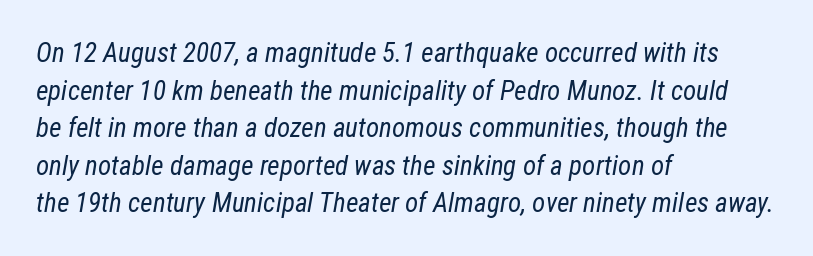
If you drew a ruler down the left edge, every line would touch it. Designer's note — italics engaged. The specimen omits any rule beneath the text block's lines. Students, observe: this is what conventionally led text looks like. Compared with a typical body face, this is equally light or lighter still.
